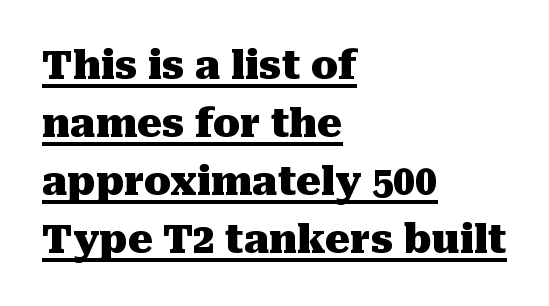
{"serif": "yes", "italic": "no", "bold": "yes", "weight": "heavy", "width": "normal", "stroke_contrast": "medium", "x_height": "medium", "monospaced": "no", "underline": "yes", "align": "left", "line_spacing": "normal", "line_spacing_ratio": 1.49, "letter_spacing": "normal", "letter_spacing_em": 0.0, "glyph_px": 39}
